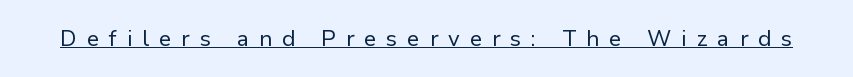
{"italic": "no", "bold": "no", "underline": "yes", "letter_spacing": "wide", "letter_spacing_em": 0.45, "glyph_px": 22}
